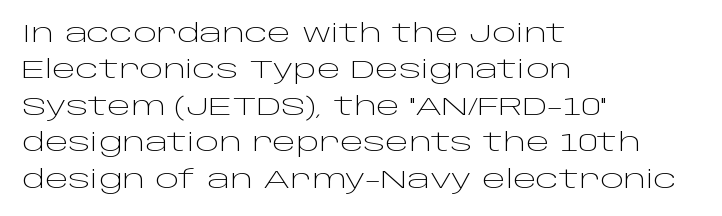
{"italic": "no", "bold": "no", "underline": "no", "align": "left", "line_spacing": "normal", "line_spacing_ratio": 1.46, "letter_spacing": "normal", "letter_spacing_em": 0.0, "glyph_px": 25}
